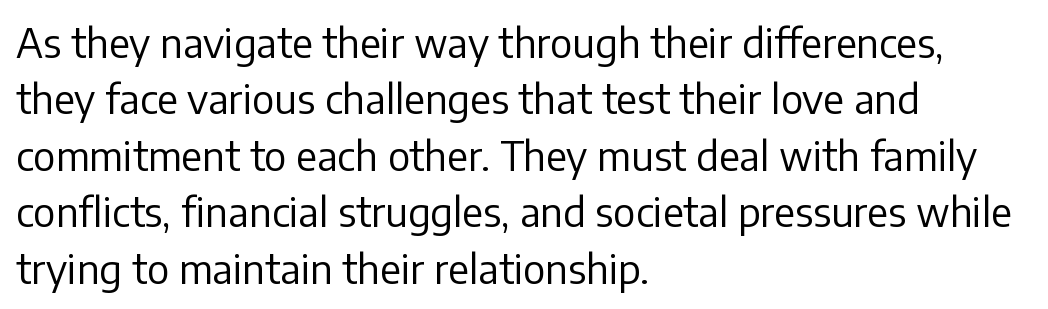
The image shows 40 px regular-weight sans-serif type, upright; set left-aligned, normal line spacing (1.41x), normal letter spacing, not underlined; low stroke contrast and a medium x-height.
